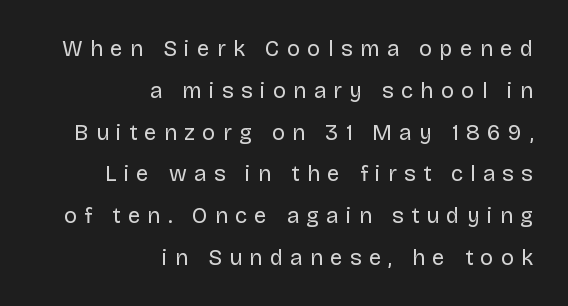
Right-aligned paragraph, ragged on the left. The weight tops out at a normal text grade. Posture: straight, roman, zero tilt. A bare baseline throughout the passage.
